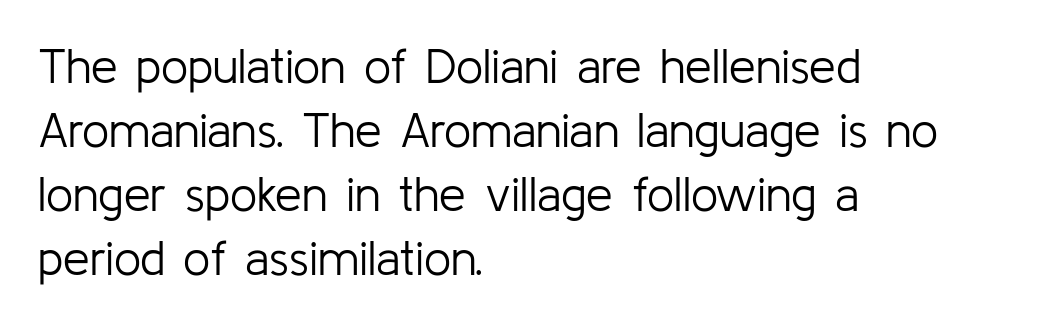
{"serif": "no", "italic": "no", "bold": "no", "weight": "light", "width": "normal", "stroke_contrast": "low", "x_height": "medium", "monospaced": "no", "underline": "no", "align": "left", "line_spacing": "normal", "line_spacing_ratio": 1.33, "letter_spacing": "normal", "letter_spacing_em": 0.0, "glyph_px": 48}
